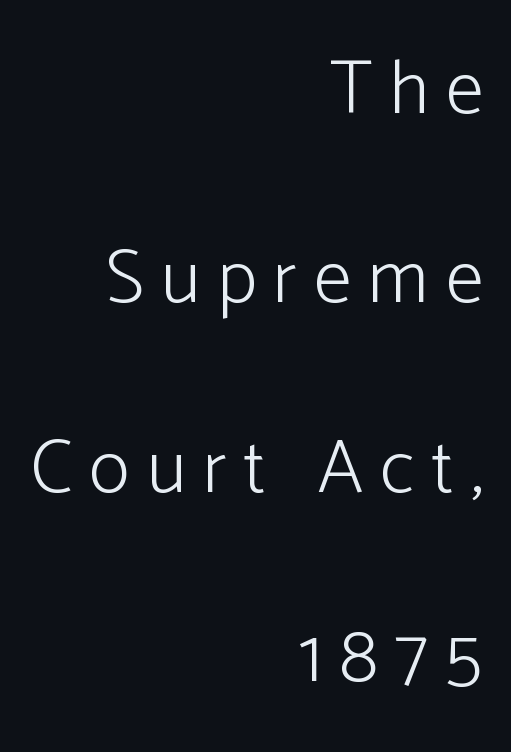
The image shows 77 px light sans-serif type, upright; set right-aligned, loose line spacing (2.46x), unusually wide letter spacing (+0.22 em), not underlined; low stroke contrast and a medium x-height.
